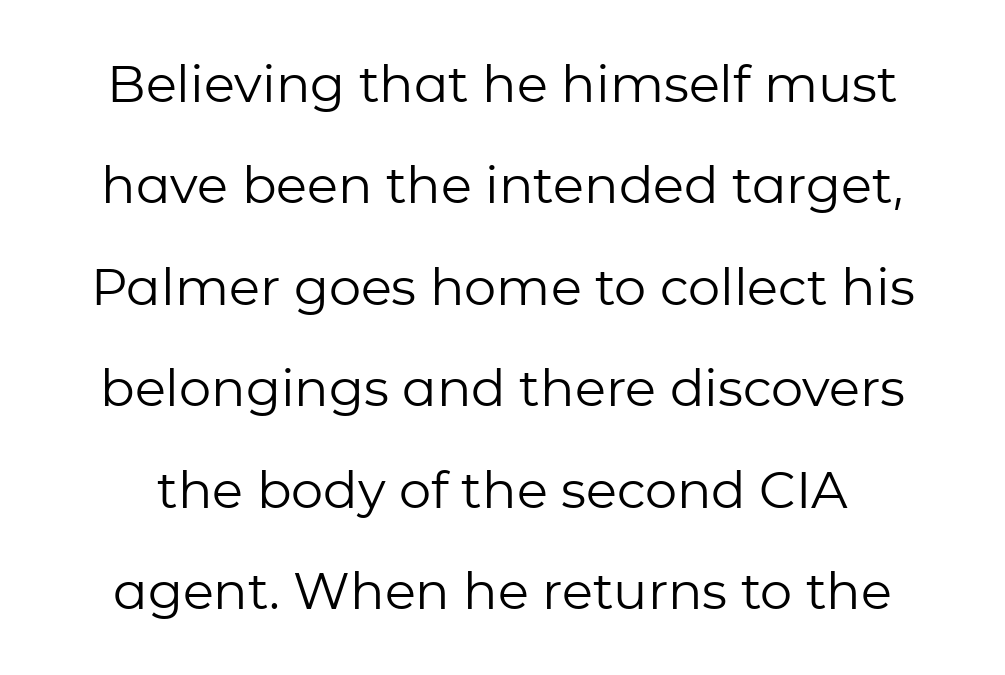
This is sans-serif lettering, the kind often seen on screens and signage. The cut favours lightness, reaching ordinary text weight at its darkest. This sample has the flowing, uneven cadence of proportional lettering. Rows of type keep a wide berth in the vertical direction. The area under the type is left untouched.
